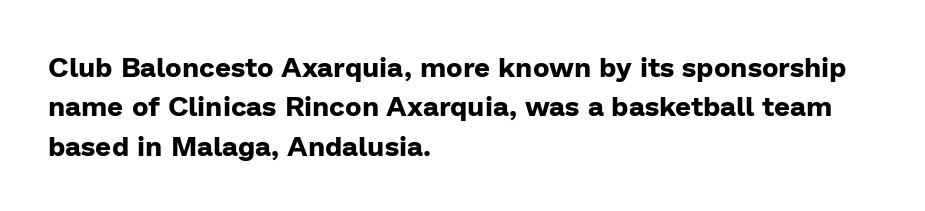
The image shows 28 px bold sans-serif type, upright; set left-aligned, normal line spacing (1.41x), normal letter spacing, not underlined; low stroke contrast and a medium x-height.
